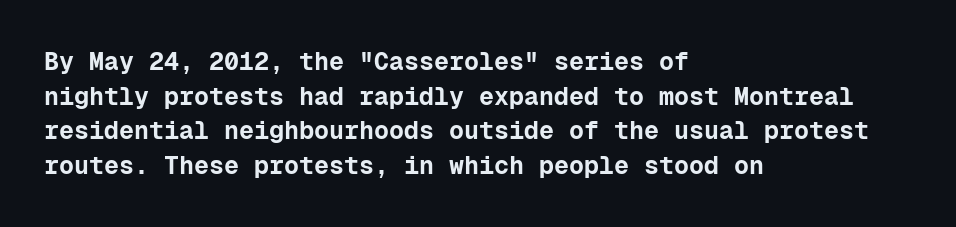
Q: Is the text bold? A: Yes.
Q: Is the text italic (slanted)? A: No, it is upright.
Q: Is the text underlined? A: No.
Q: How is the paragraph aligned? A: Left-aligned.
Q: Is the spacing between letters normal or unusually wide? A: Normal.
Q: Is the spacing between lines tight, normal or loose? A: Normal.
